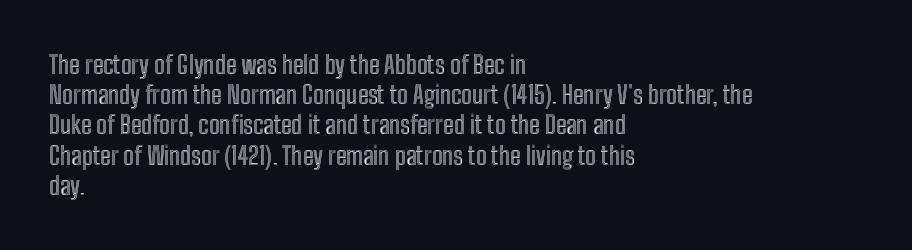
Standard letterfit; no display-style spreading of the glyphs. A typesetter would mark this as roman, not italic. Does the copy run flush right? No — it runs flush left. Words float on clear page, feet unadorned.
